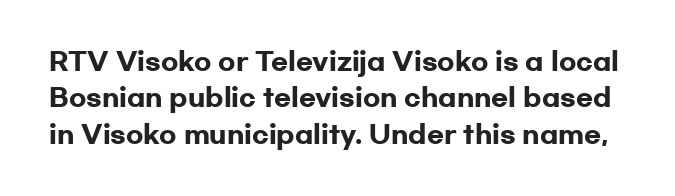
Each word holds together tightly as a unit, with standard inter-letter gaps. Quick note: underline off. Ordinary non-slanted type is in use. Look at the stroke-to-counter ratio: heavy, a bold.
